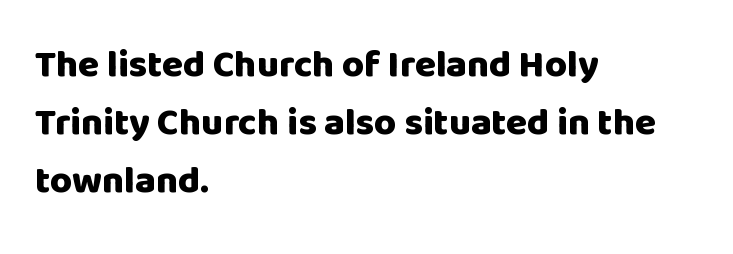
Character widths vary here, with narrow letters taking less room than wide ones. If you drew a ruler down the left edge, every line would touch it. The string is rendered with underlining switched off. Notice how descenders clear the ascenders below comfortably — that's standard leading.
